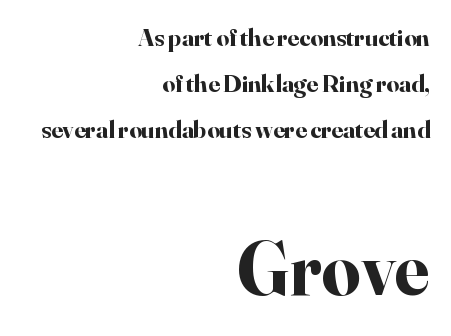
You could not count columns in this text — the font is proportionally spaced. Of the two passages, the one underneath uses the larger point size. The passage shown is not underscored anywhere. What weight is shown? A full bold with thick strokes.
